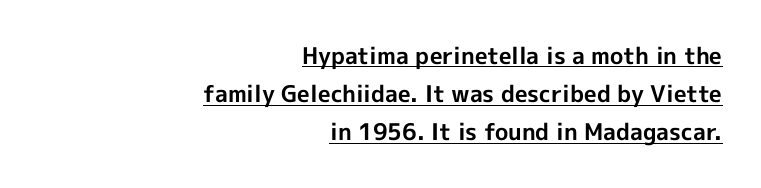
Q: Is the text bold? A: Yes.
Q: Is the text italic (slanted)? A: No, it is upright.
Q: Is the text underlined? A: Yes.
Q: How is the paragraph aligned? A: Right-aligned.
Q: Is the spacing between letters normal or unusually wide? A: Normal.
Q: Is the spacing between lines tight, normal or loose? A: Normal.
